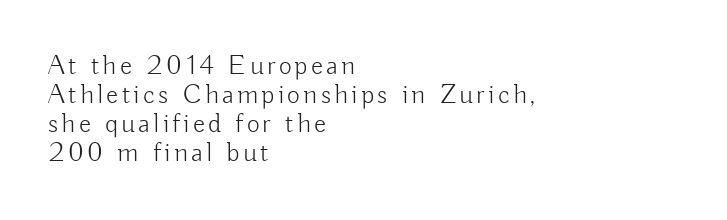
Q: Is the text bold? A: No.
Q: Is the text italic (slanted)? A: No, it is upright.
Q: Is the typeface a serif or a sans-serif typeface? A: Sans-serif.
Q: Is the text underlined? A: No.
Q: How is the paragraph aligned? A: Left-aligned.
Q: Is the spacing between lines tight, normal or loose? A: Tight.
Q: Width (condensed, normal, or wide)? A: Normal.
Q: Stroke contrast? A: Low.
Q: x-height? A: Small.
Q: Monospaced? A: No.
